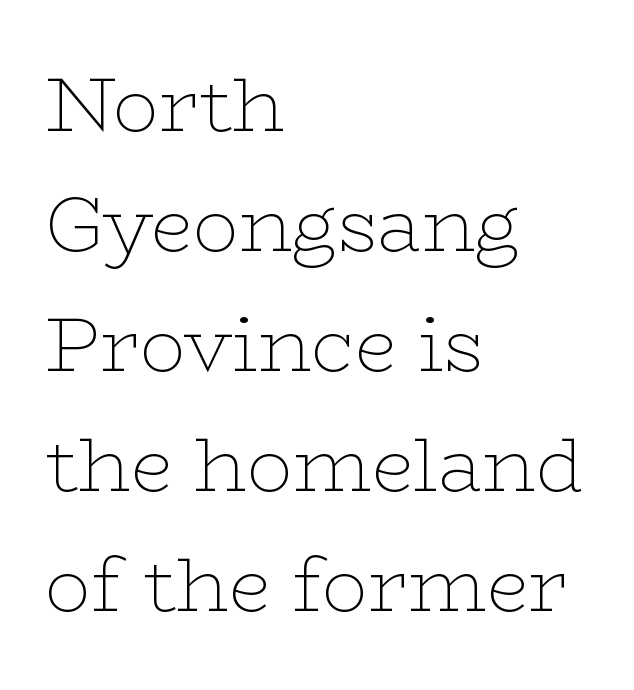
{"serif": "yes", "italic": "no", "bold": "no", "weight": "thin", "width": "wide", "stroke_contrast": "low", "x_height": "medium", "monospaced": "no", "underline": "no", "align": "left", "line_spacing": "normal", "line_spacing_ratio": 1.58, "letter_spacing": "normal", "letter_spacing_em": 0.0, "glyph_px": 76}
